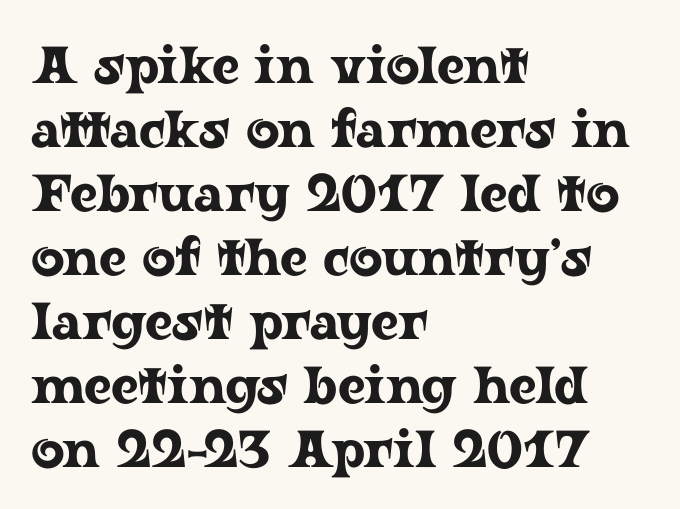
The image shows 52 px wide serif type, upright; set left-aligned, line spacing 1.23x, normal letter spacing, not underlined; low stroke contrast and a medium x-height.
